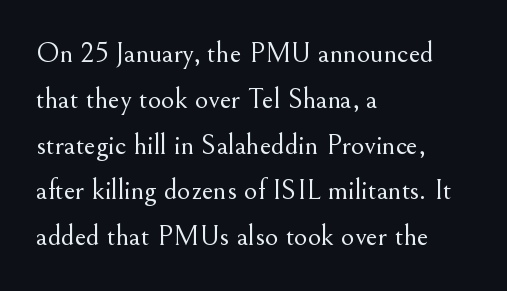
Here the designer chose a conventional face with non-uniform glyph widths. Bold? No — there's no thickening of the strokes. Spacing between characters is what you'd get straight out of the box. Ascenders rise straight up at ninety degrees. The baseline area is clear. Caption: multi-line text, flush left, ragged right.
